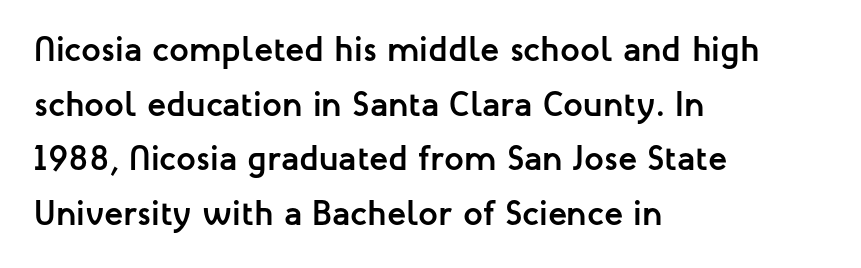
{"serif": "no", "italic": "no", "bold": "yes", "weight": "semibold", "width": "normal", "stroke_contrast": "low", "x_height": "medium", "monospaced": "no", "underline": "no", "align": "left", "line_spacing": "normal", "line_spacing_ratio": 1.56, "letter_spacing": "normal", "letter_spacing_em": 0.0, "glyph_px": 35}
